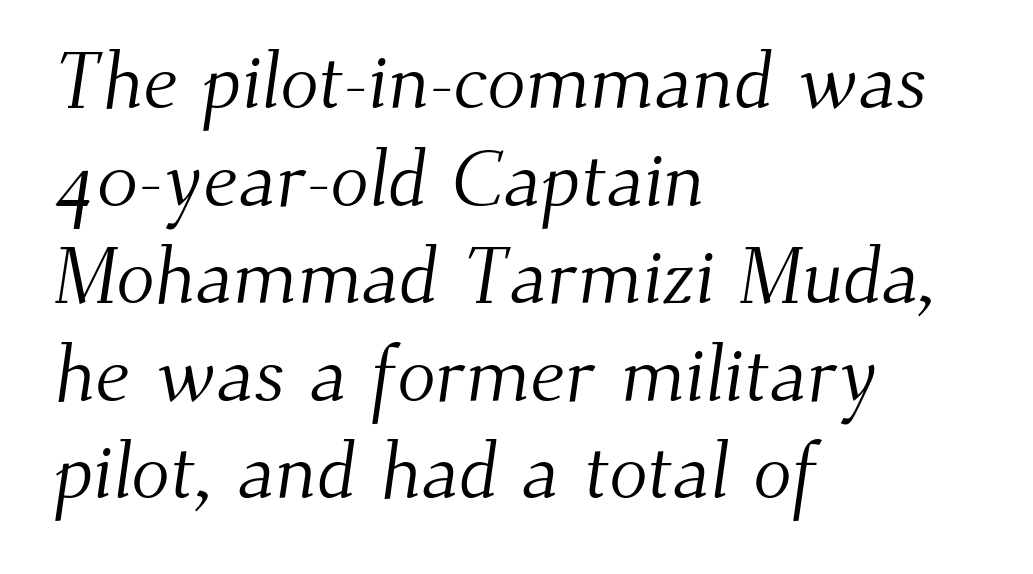
{"serif": "yes", "bold": "no", "weight": "light", "width": "normal", "stroke_contrast": "medium", "x_height": "small", "monospaced": "no", "underline": "no", "align": "left", "line_spacing_ratio": 1.22, "letter_spacing": "normal", "letter_spacing_em": 0.0, "glyph_px": 80}
